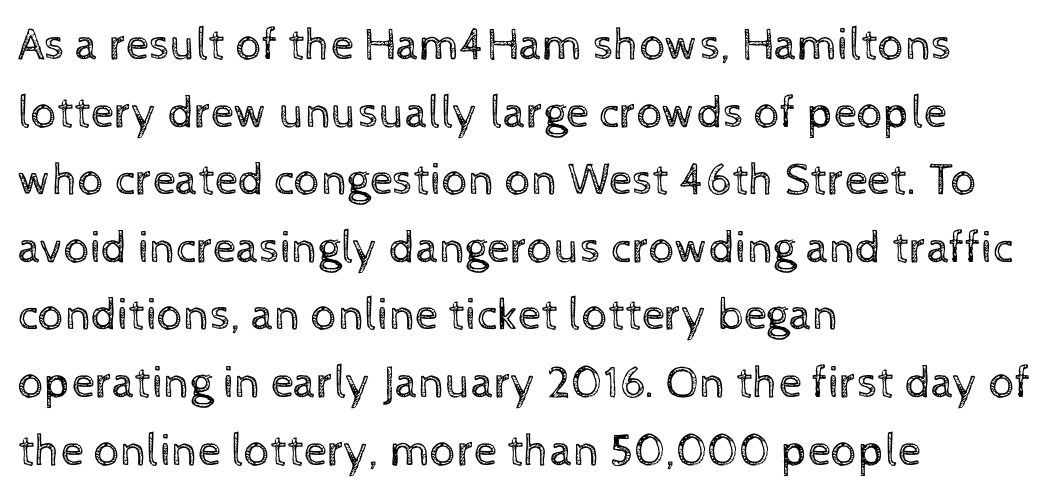
Bold? No — there's no thickening of the strokes. Decoration check: the copy has no underline. Ascenders rise straight up at ninety degrees. A typesetter would call this proportional, since set widths differ per character. Evenly set lines give the paragraph a standard silhouette.
